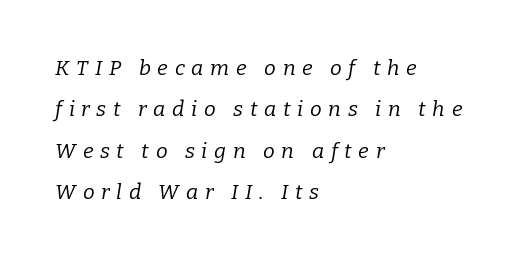
Q: Is the text bold? A: No.
Q: Is the text italic (slanted)? A: Yes, it leans right by about 9 degrees.
Q: Is the text underlined? A: No.
Q: How is the paragraph aligned? A: Left-aligned.
Q: Is the spacing between letters normal or unusually wide? A: Unusually wide.
Q: Is the spacing between lines tight, normal or loose? A: Loose.
